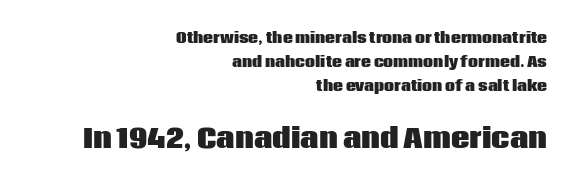
{"italic": "no", "bold": "yes", "underline": "no", "align": "right", "line_spacing_ratio": 1.72, "letter_spacing": "normal", "letter_spacing_em": 0.0, "larger_block": "second", "size_ratio": 1.86, "glyph_px": 26}
